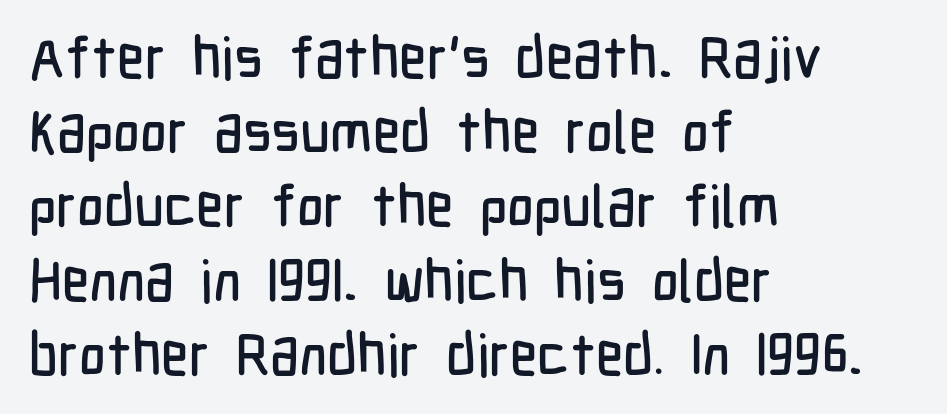
Posture: straight, roman, zero tilt. If you measured baseline to baseline, you'd find a middling distance. Type without underlining. Line starts are locked; line ends wander. Here the glyphs are tracked normally, forming tight word shapes. Look at the bottom of the vertical strokes: they stop flat, with no serifs.
